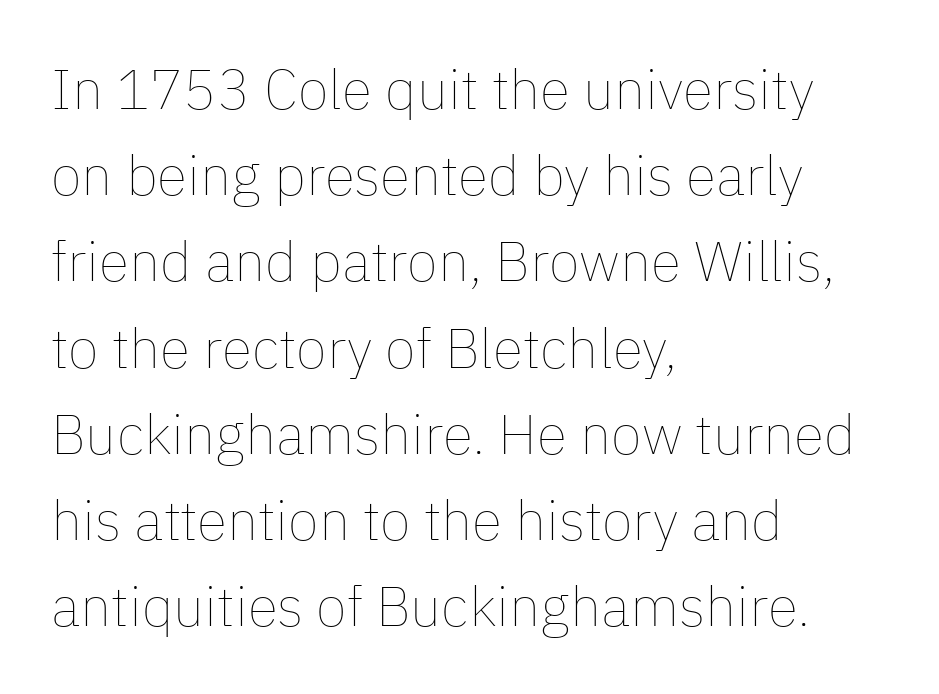
Q: Is the text bold? A: No.
Q: Is the text italic (slanted)? A: No, it is upright.
Q: Is the text underlined? A: No.
Q: How is the paragraph aligned? A: Left-aligned.
Q: Is the spacing between letters normal or unusually wide? A: Normal.
Q: Is the spacing between lines tight, normal or loose? A: Normal.
Q: Width (condensed, normal, or wide)? A: Normal.
Q: Stroke contrast? A: Low.
Q: x-height? A: Medium.
Q: Monospaced? A: No.
